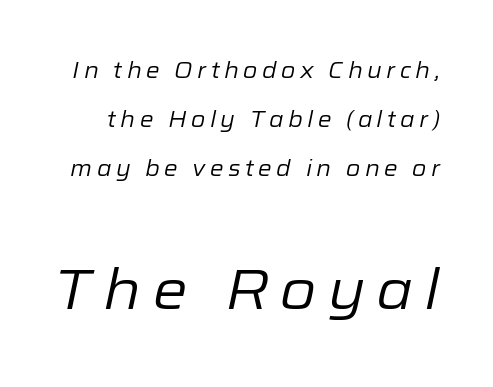
Q: Is the text bold? A: No.
Q: Is the text italic (slanted)? A: Yes, it leans right by about 12 degrees.
Q: Is the text underlined? A: No.
Q: Is the spacing between letters normal or unusually wide? A: Unusually wide.
Q: Is the spacing between lines tight, normal or loose? A: Loose.
Q: Which block of text is set in a larger size, the first (top) or the second (bottom)? A: The second (bottom) one.
Q: Width (condensed, normal, or wide)? A: Normal.
Q: Stroke contrast? A: Low.
Q: x-height? A: Medium.
Q: Monospaced? A: No.
